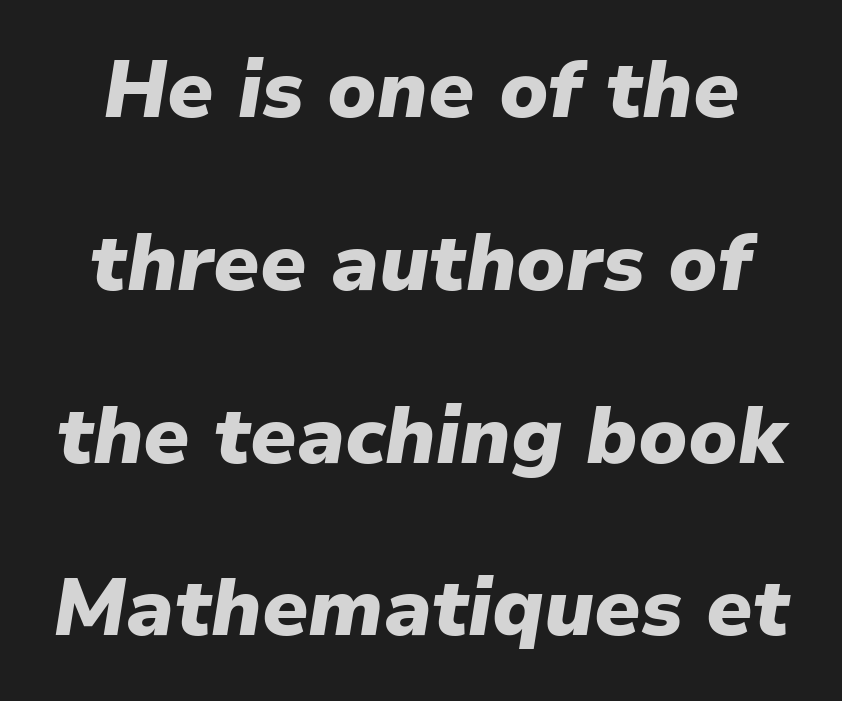
Lines of text with bare space underneath. This sample trades compactness for vertical openness between lines. Thick stems and heavy bowls — unmistakably bold. Yep, that's italic — everything's leaning. Tracking here is standard; glyphs follow each other at the usual distance. Is this a fixed-width face? No — the glyphs have proportional, varying widths.
